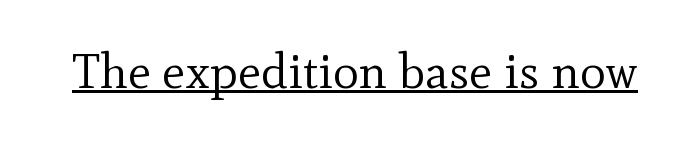
The image shows 49 px regular-weight serif type, upright; set normal letter spacing, underlined; a small x-height.
